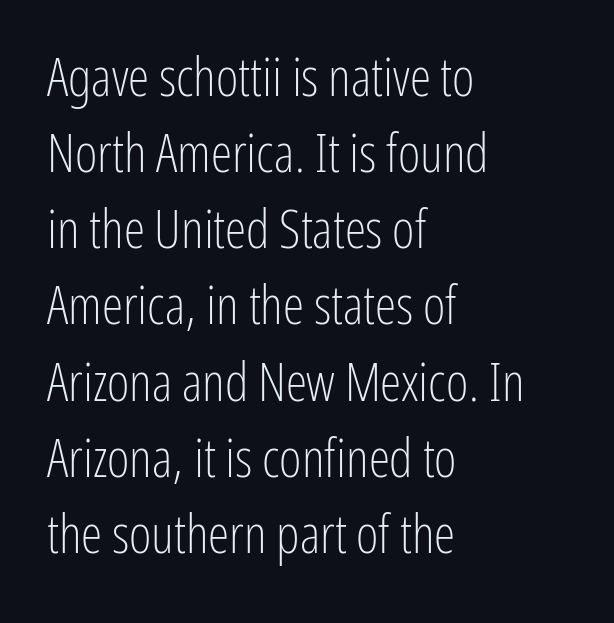
Q: Is the text bold? A: No.
Q: Is the text italic (slanted)? A: No, it is upright.
Q: Is the typeface a serif or a sans-serif typeface? A: Sans-serif.
Q: Is the text underlined? A: No.
Q: How is the paragraph aligned? A: Left-aligned.
Q: Is the spacing between letters normal or unusually wide? A: Normal.
Q: Is the spacing between lines tight, normal or loose? A: Normal.
Q: Width (condensed, normal, or wide)? A: Condensed.
Q: Stroke contrast? A: Low.
Q: x-height? A: Medium.
Q: Monospaced? A: No.
